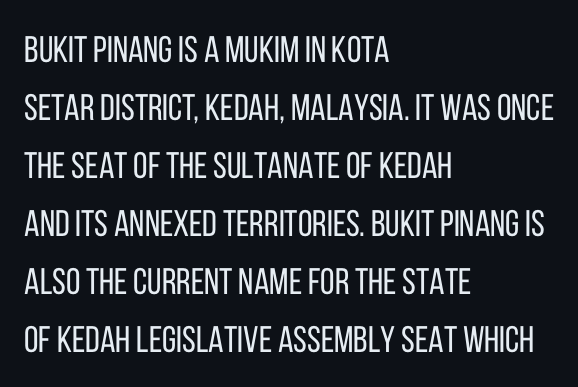
{"serif": "no", "italic": "no", "bold": "no", "weight": "regular", "width": "condensed", "stroke_contrast": "low", "x_height": "large", "monospaced": "no", "underline": "no", "align": "left", "line_spacing": "normal", "line_spacing_ratio": 1.57, "letter_spacing": "normal", "letter_spacing_em": 0.0, "glyph_px": 37}
